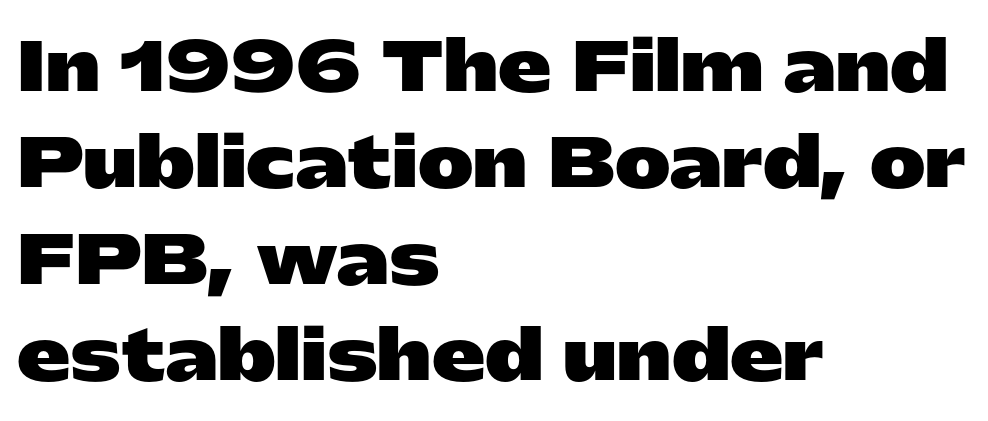
Q: Is the text bold? A: Yes.
Q: Is the text italic (slanted)? A: No, it is upright.
Q: Is the typeface a serif or a sans-serif typeface? A: Sans-serif.
Q: Is the text underlined? A: No.
Q: How is the paragraph aligned? A: Left-aligned.
Q: Is the spacing between letters normal or unusually wide? A: Normal.
Q: Is the spacing between lines tight, normal or loose? A: Normal.
Q: Width (condensed, normal, or wide)? A: Wide.
Q: Stroke contrast? A: Low.
Q: x-height? A: Medium.
Q: Monospaced? A: No.
